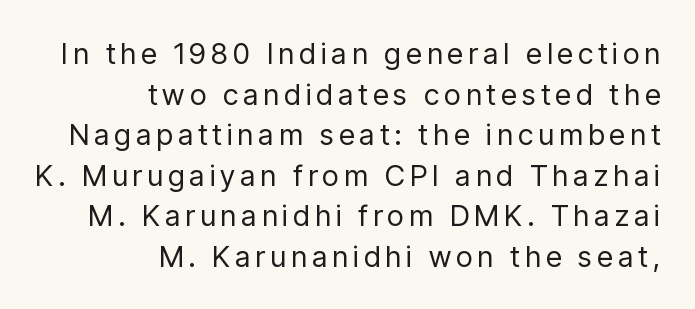
Character widths vary here, with narrow letters taking less room than wide ones. In terms of posture, this sample is upright. Counters stay open thanks to moderate or lighter strokes. The zone under the glyphs is completely vacant. Unlike a traditional serif, this face leaves its strokes unadorned.
